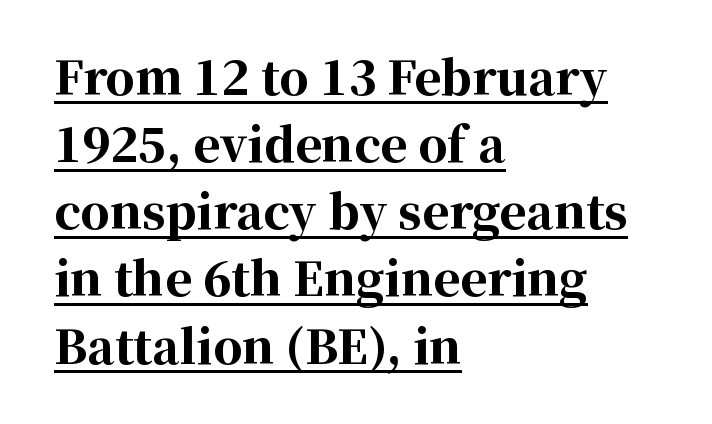
The glyphs in this specimen are seriffed. Weight check: bold — yes, fully. One glance says typical: line gaps are just what's usual. Note the varied advance widths — an 'i' is clearly narrower than an 'm'. Vertical strokes here are truly vertical. Each word holds together tightly as a unit, with standard inter-letter gaps.
